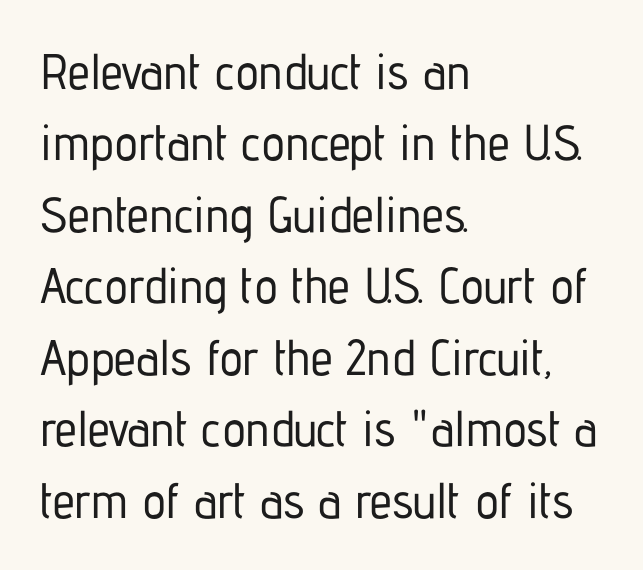
The image shows 50 px condensed sans-serif type, upright; set left-aligned, normal line spacing (1.43x), normal letter spacing, not underlined; low stroke contrast and a medium x-height.
